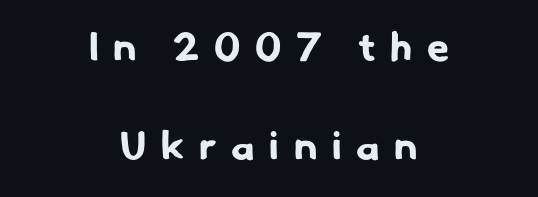
Q: Is the text bold? A: Yes.
Q: Is the typeface a serif or a sans-serif typeface? A: Sans-serif.
Q: Is the text underlined? A: No.
Q: How is the paragraph aligned? A: Centered.
Q: Is the spacing between letters normal or unusually wide? A: Unusually wide.
Q: Is the spacing between lines tight, normal or loose? A: Loose.
Q: Width (condensed, normal, or wide)? A: Normal.
Q: Stroke contrast? A: Low.
Q: x-height? A: Small.
Q: Monospaced? A: No.
